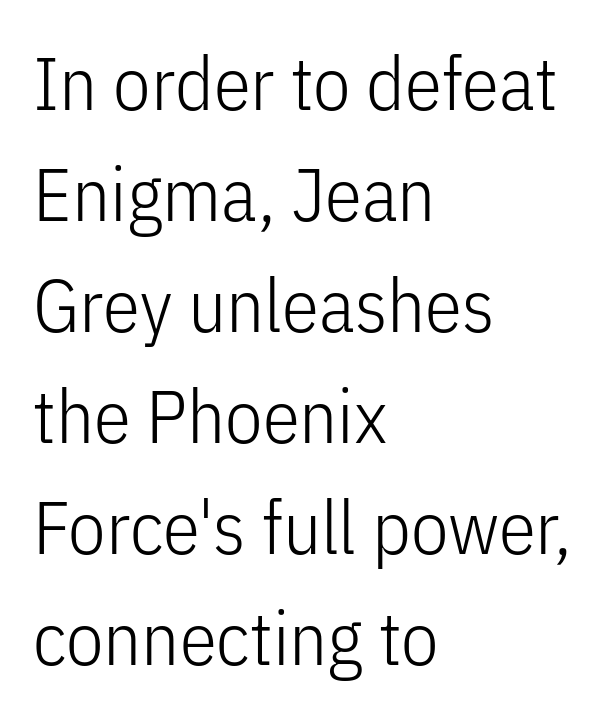
{"serif": "no", "italic": "no", "bold": "no", "weight": "light", "width": "condensed", "stroke_contrast": "low", "x_height": "medium", "monospaced": "no", "underline": "no", "align": "left", "line_spacing": "normal", "line_spacing_ratio": 1.48, "letter_spacing": "normal", "letter_spacing_em": 0.0, "glyph_px": 75}
